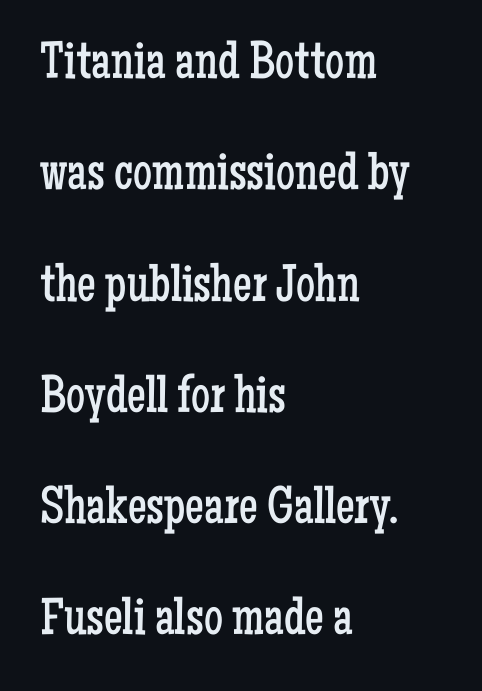
Compared with a centered layout, this one pins lines to the left instead. No extra ink here — the face is not bold. Looks like regular typesetting: each glyph gets only the width it needs. Upright lettering throughout. The glyphs in this specimen are seriffed. Nobody touched the tracking dial on this one.
